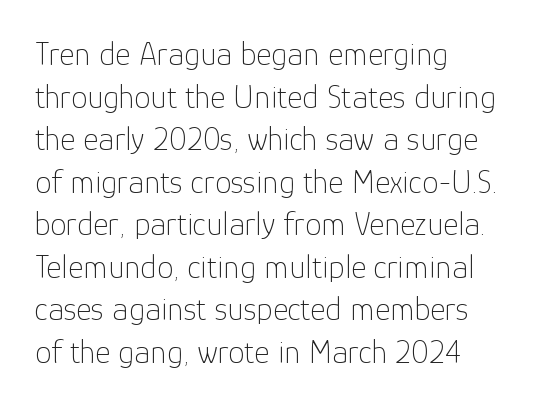
The image shows 33 px thin sans-serif type, upright; set left-aligned, normal line spacing (1.29x), normal letter spacing, not underlined; low stroke contrast and a medium x-height.
